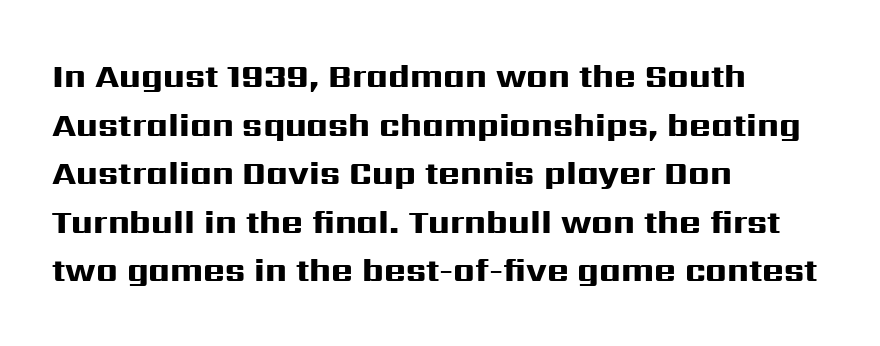
Q: Is the text bold? A: Yes.
Q: Is the text italic (slanted)? A: No, it is upright.
Q: Is the typeface a serif or a sans-serif typeface? A: Sans-serif.
Q: Is the text underlined? A: No.
Q: How is the paragraph aligned? A: Left-aligned.
Q: Is the spacing between letters normal or unusually wide? A: Normal.
Q: Is the spacing between lines tight, normal or loose? A: Normal.
Q: Width (condensed, normal, or wide)? A: Wide.
Q: Stroke contrast? A: High.
Q: x-height? A: Medium.
Q: Monospaced? A: No.
